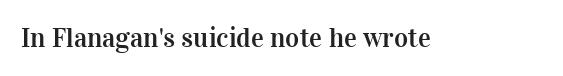
The image shows 27 px text type, upright; set normal letter spacing, not underlined.
